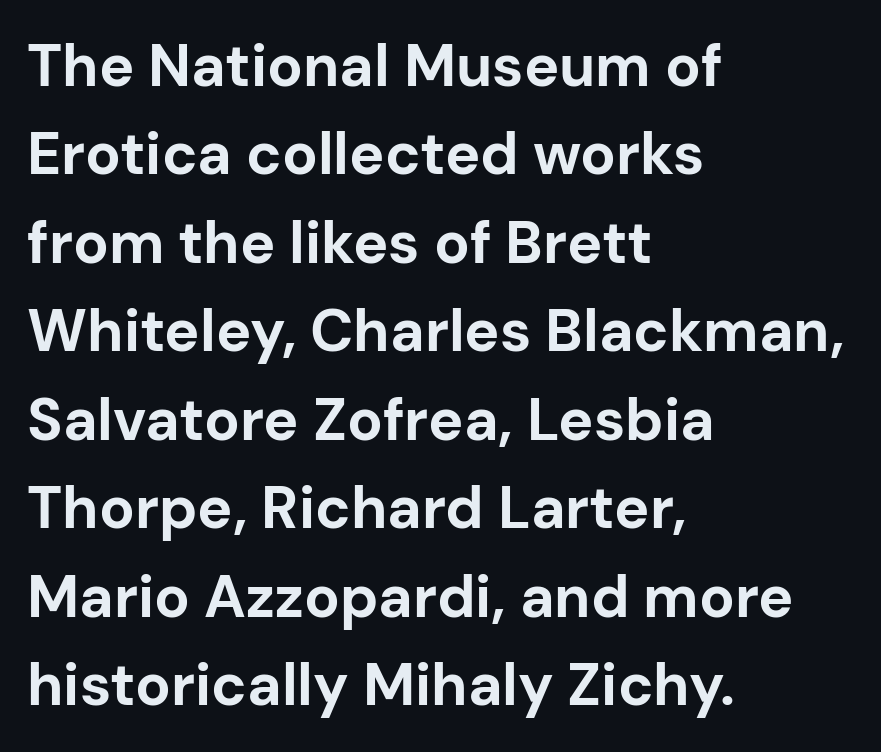
No feet cap the strokes, marking this as sans-serif type. Descenders are the only things crossing below the line. Tracking here is standard; glyphs follow each other at the usual distance. Successive baselines arrive at the customary interval. These lines are rendered in a variable-pitch font. Compared with a centered layout, this one pins lines to the left instead.
